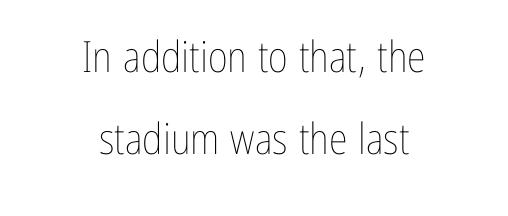
The image shows 43 px thin, condensed type, upright; set centered, loose line spacing (1.91x), normal letter spacing, not underlined; low stroke contrast and a medium x-height.
